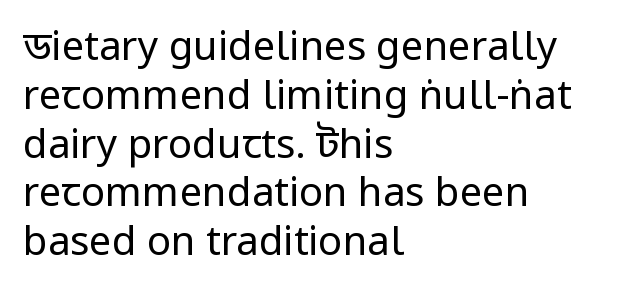
Q: Is the text bold? A: No.
Q: Is the text italic (slanted)? A: No, it is upright.
Q: Is the typeface a serif or a sans-serif typeface? A: Sans-serif.
Q: Is the text underlined? A: No.
Q: How is the paragraph aligned? A: Left-aligned.
Q: Is the spacing between letters normal or unusually wide? A: Normal.
Q: Width (condensed, normal, or wide)? A: Condensed.
Q: Stroke contrast? A: Low.
Q: x-height? A: Large.
Q: Monospaced? A: No.
